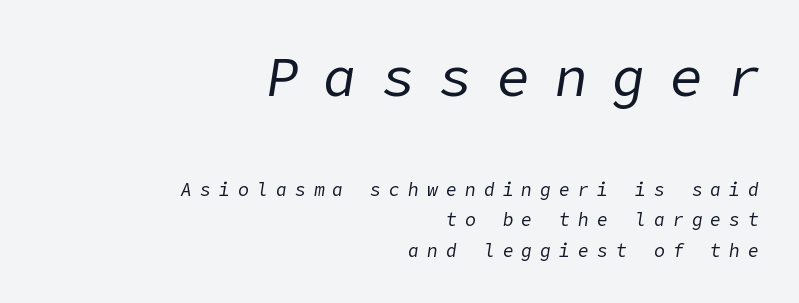
{"italic": "yes", "lean": "right", "slant_degrees": 9, "bold": "no", "weight": "regular", "width": "normal", "stroke_contrast": "low", "x_height": "medium", "underline": "no", "align": "right", "line_spacing": "normal", "line_spacing_ratio": 1.69, "letter_spacing": "wide", "letter_spacing_em": 0.45, "larger_block": "first", "size_ratio": 3.06, "glyph_px": 55}
